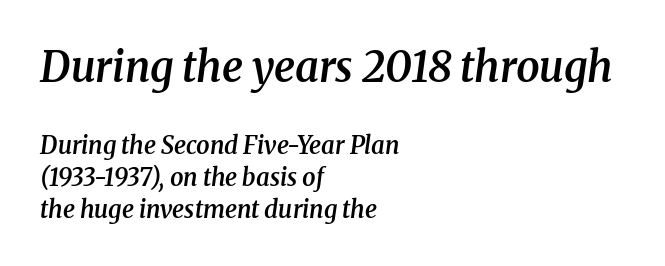
The image shows 42 px semibold serif type, italic (leaning right); set left-aligned, normal line spacing (1.34x), normal letter spacing, not underlined; the first (top) block is 1.75x larger; medium stroke contrast and a medium x-height.
